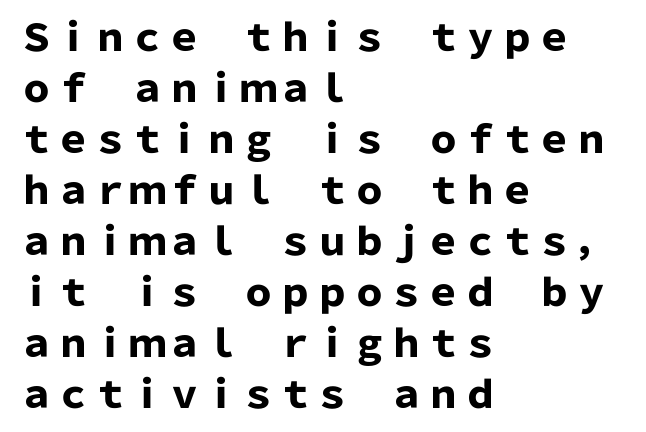
{"serif": "no", "italic": "no", "bold": "yes", "weight": "heavy", "width": "normal", "stroke_contrast": "low", "x_height": "medium", "monospaced": "no", "underline": "no", "align": "left", "line_spacing": "normal", "line_spacing_ratio": 1.38, "letter_spacing": "normal", "letter_spacing_em": 0.0, "glyph_px": 37}
